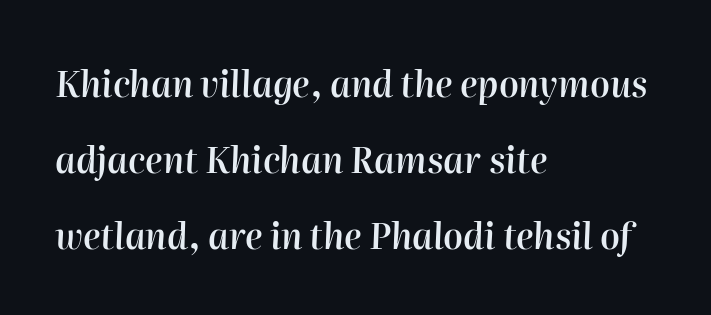
{"italic": "yes", "lean": "right", "slant_degrees": 2, "bold": "semi", "weight": "semibold", "width": "normal", "stroke_contrast": "high", "x_height": "medium", "monospaced": "no", "underline": "no", "align": "left", "line_spacing": "loose", "line_spacing_ratio": 2.17, "letter_spacing": "normal", "letter_spacing_em": 0.0, "glyph_px": 35}
